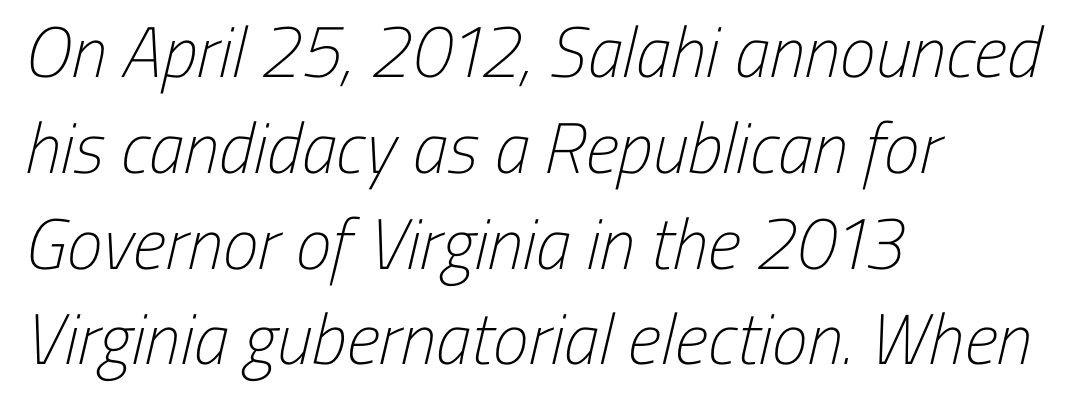
Q: Is the text bold? A: No.
Q: Is the typeface a serif or a sans-serif typeface? A: Sans-serif.
Q: Is the text underlined? A: No.
Q: How is the paragraph aligned? A: Left-aligned.
Q: Is the spacing between letters normal or unusually wide? A: Normal.
Q: Is the spacing between lines tight, normal or loose? A: Normal.
Q: Width (condensed, normal, or wide)? A: Condensed.
Q: Stroke contrast? A: Low.
Q: x-height? A: Medium.
Q: Monospaced? A: No.
